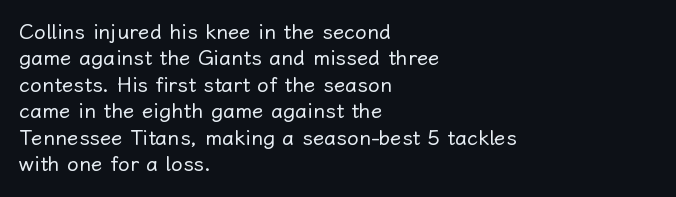
Q: Is the text bold? A: No.
Q: Is the text italic (slanted)? A: No, it is upright.
Q: Is the text underlined? A: No.
Q: How is the paragraph aligned? A: Left-aligned.
Q: Is the spacing between letters normal or unusually wide? A: Normal.
Q: Is the spacing between lines tight, normal or loose? A: Normal.
